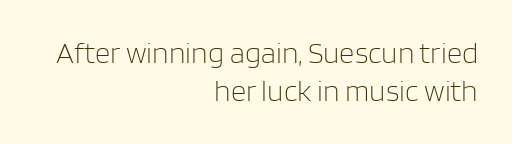
Q: Is the text bold? A: No.
Q: Is the text italic (slanted)? A: No, it is upright.
Q: Is the typeface a serif or a sans-serif typeface? A: Sans-serif.
Q: Is the text underlined? A: No.
Q: How is the paragraph aligned? A: Right-aligned.
Q: Is the spacing between letters normal or unusually wide? A: Normal.
Q: Is the spacing between lines tight, normal or loose? A: Normal.
Q: Width (condensed, normal, or wide)? A: Normal.
Q: Stroke contrast? A: Low.
Q: x-height? A: Large.
Q: Monospaced? A: No.
